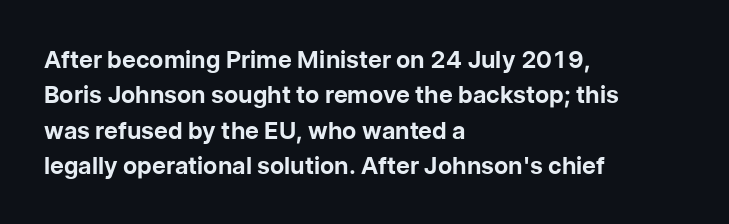
The image shows 24 px bold type, upright; set left-aligned, normal line spacing (1.47x), normal letter spacing, not underlined.
